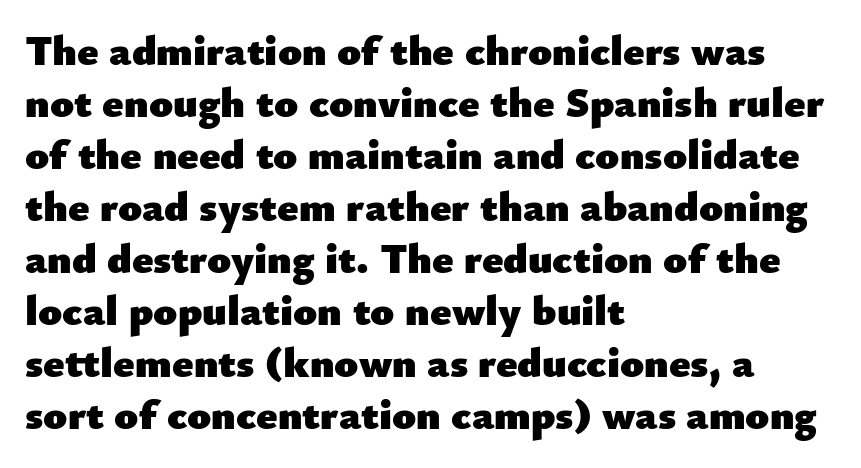
The typesetter chose a ragged-right arrangement here. The area under the type is left untouched. Check where the strokes stop: nothing finishes them off — pure sans. Observe the ordinary spacing: letters are neighbours, not strangers.
